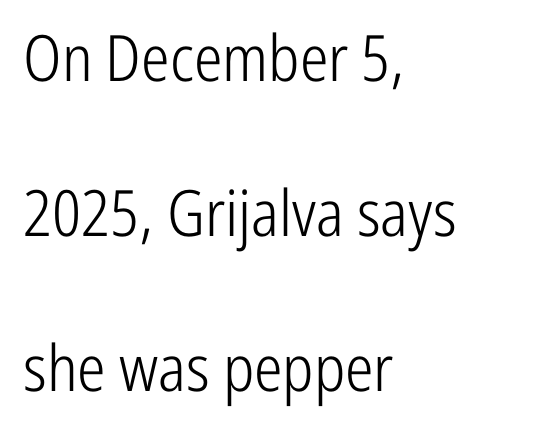
Decoration check: the copy has no underline. The letters advance in unequal steps, a hallmark of proportional type. Is the letter spacing exaggerated? No — it looks like the ordinary default. Is the block centered? No — it sits flush against the left margin. The font is comparable to plain body text, perhaps lighter.
